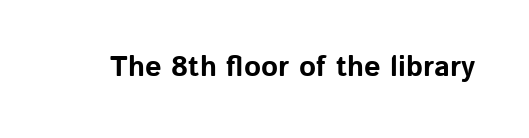
{"serif": "no", "italic": "no", "bold": "yes", "weight": "bold", "width": "normal", "stroke_contrast": "low", "x_height": "medium", "monospaced": "no", "underline": "no", "letter_spacing": "normal", "letter_spacing_em": 0.0, "glyph_px": 29}
